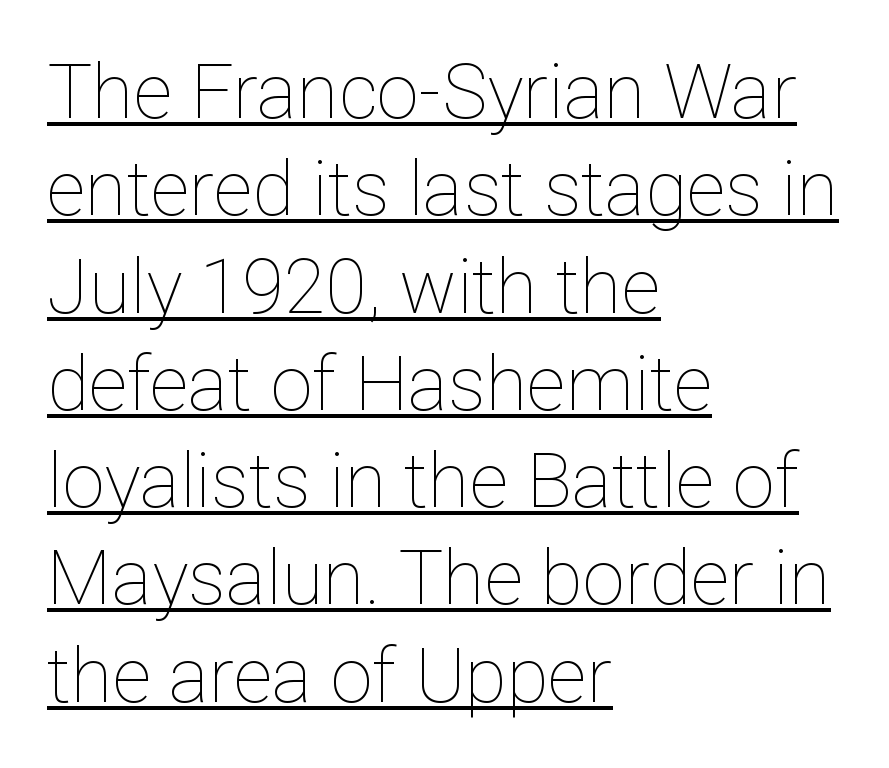
The lines sit at an ordinary, default distance from one another. Is the type heavy? It reads as light-to-regular instead. Posture: vertical. Observe the ordinary spacing: letters are neighbours, not strangers. These characters rest on top of a visible drawn line.
